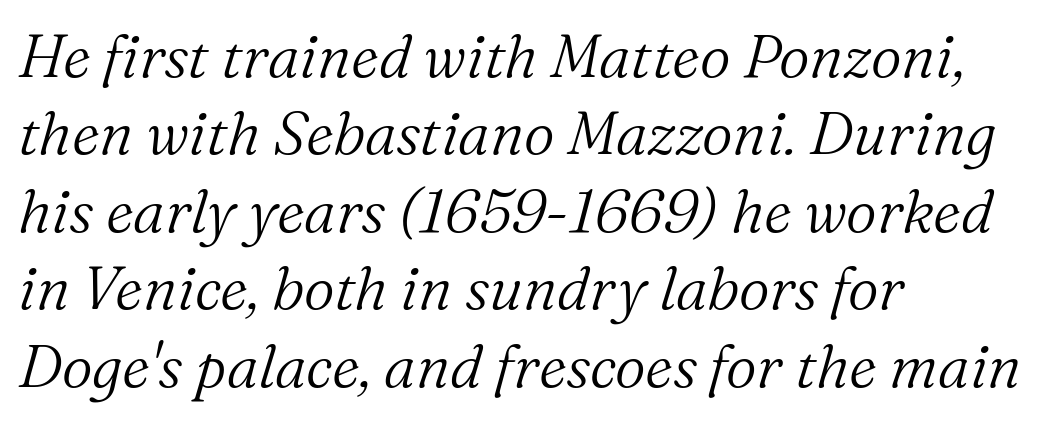
The image shows 60 px light serif type, italic (leaning right); set left-aligned, normal line spacing (1.29x), normal letter spacing, not underlined; medium stroke contrast and a medium x-height.
